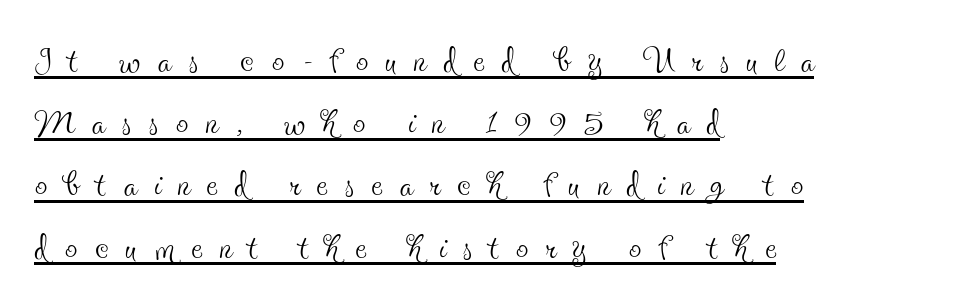
The face used here is proportionally spaced, like ordinary book or web type. A classic flush-left, rag-right setting is used for this passage. The specimen includes a rule beneath the text block's lines. Here the glyphs are tracked loosely, breaking word shapes into spaced letters. Vertical stems look standard width or narrower in stroke.
